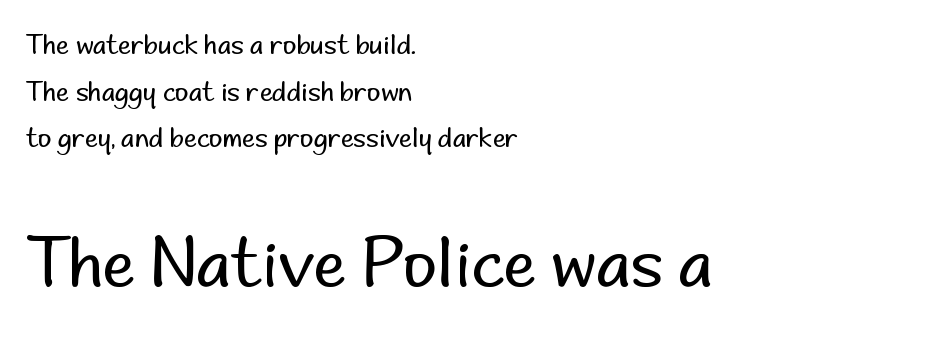
{"serif": "no", "italic": "no", "bold": "no", "weight": "regular", "width": "normal", "stroke_contrast": "low", "x_height": "small", "monospaced": "no", "underline": "no", "align": "left", "line_spacing_ratio": 1.79, "letter_spacing": "normal", "letter_spacing_em": 0.0, "larger_block": "second", "size_ratio": 2.54, "glyph_px": 66}
